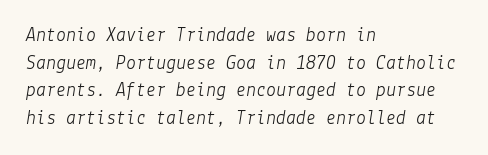
A normal amount of white space separates one row of letters from the next. These glyphs show unthickened strokes, regular width or finer. The tracking reads as untouched default to a designer's eye. The lettering tilts uniformly, giving the passage an italic look. Glance below the letters and you will spot only blank space.
